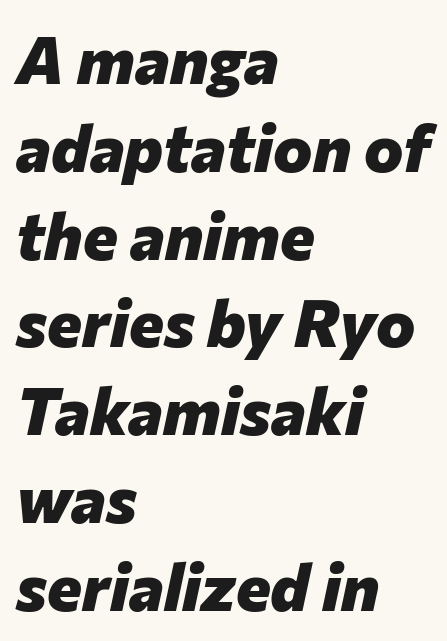
The image shows 66 px heavy type, italic (leaning right); set left-aligned, normal line spacing (1.33x), normal letter spacing, not underlined; low stroke contrast and a medium x-height.
